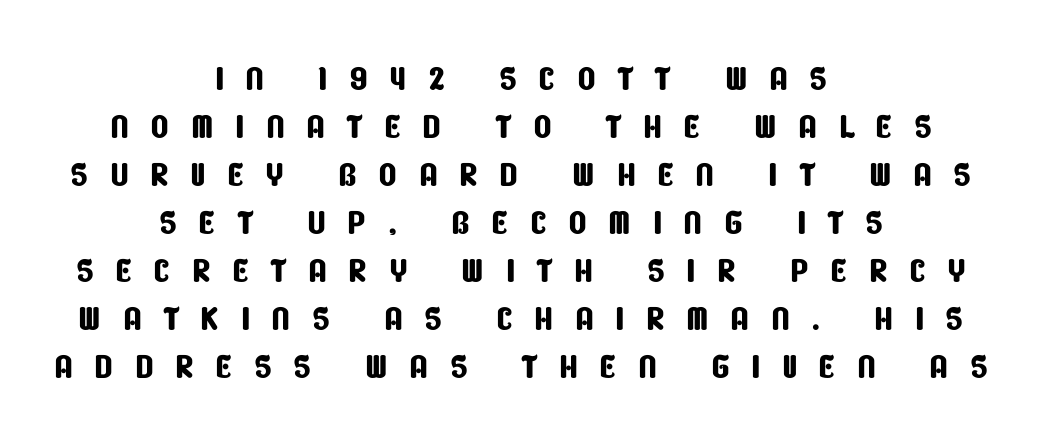
{"serif": "no", "width": "condensed", "stroke_contrast": "low", "x_height": "large", "monospaced": "no", "underline": "no", "align": "center", "line_spacing": "tight", "line_spacing_ratio": 1.0, "letter_spacing": "wide", "letter_spacing_em": 0.44, "glyph_px": 48}
